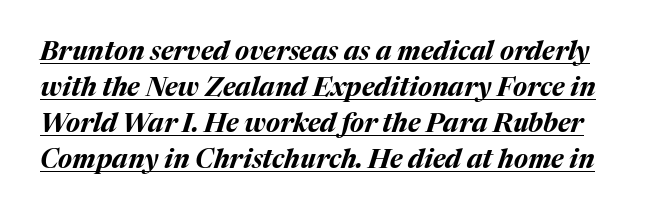
Q: Is the text bold? A: Yes.
Q: Is the text italic (slanted)? A: Yes, it leans right by about 17 degrees.
Q: Is the text underlined? A: Yes.
Q: Is the spacing between letters normal or unusually wide? A: Normal.
Q: Is the spacing between lines tight, normal or loose? A: Normal.
